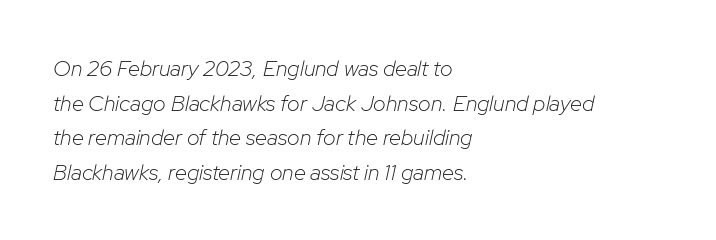
Tall strokes in this sample are angled rather than plumb. The leading is moderate, giving the passage an even texture. Letters rest on an invisible, unmarked baseline. Line starts are locked; line ends wander.
